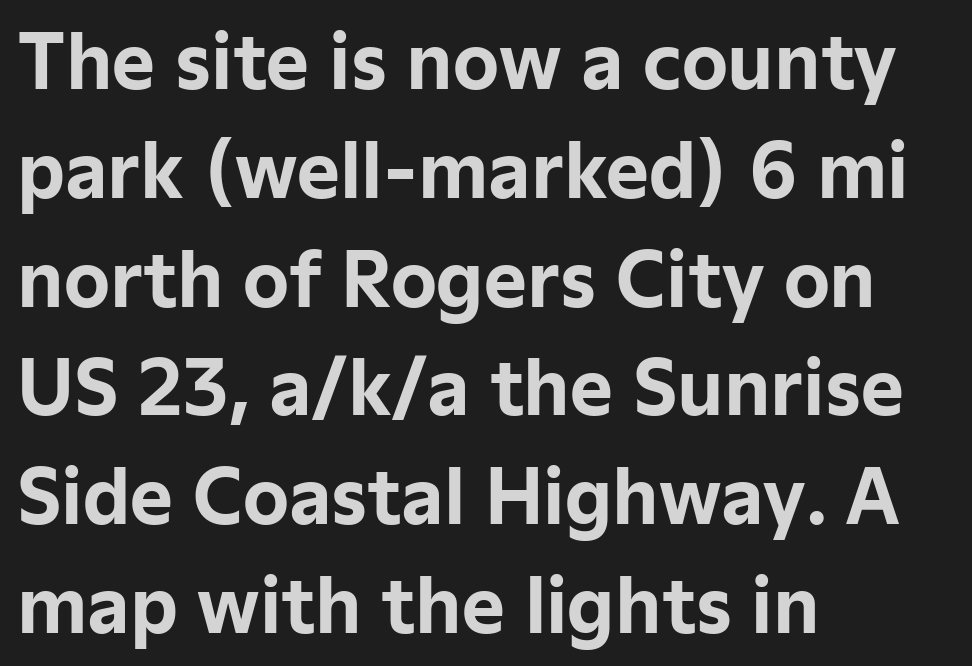
{"serif": "no", "italic": "no", "bold": "yes", "weight": "bold", "width": "normal", "stroke_contrast": "low", "x_height": "medium", "monospaced": "no", "underline": "no", "align": "left", "line_spacing": "normal", "line_spacing_ratio": 1.49, "letter_spacing": "normal", "letter_spacing_em": 0.0, "glyph_px": 73}
